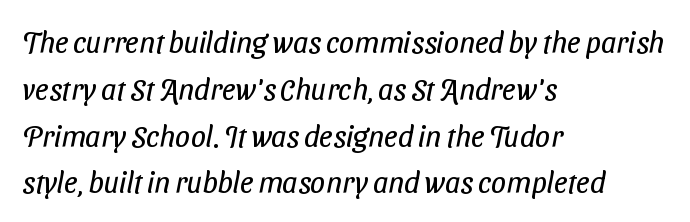
Q: Is the text bold? A: No.
Q: Is the typeface a serif or a sans-serif typeface? A: Sans-serif.
Q: Is the text underlined? A: No.
Q: How is the paragraph aligned? A: Left-aligned.
Q: Is the spacing between letters normal or unusually wide? A: Normal.
Q: Is the spacing between lines tight, normal or loose? A: Normal.
Q: Width (condensed, normal, or wide)? A: Condensed.
Q: Stroke contrast? A: Low.
Q: x-height? A: Medium.
Q: Monospaced? A: No.
